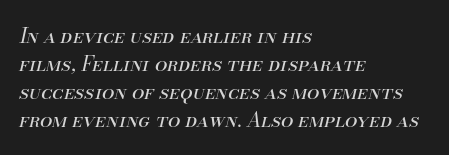
Q: Is the text bold? A: No.
Q: Is the text italic (slanted)? A: Yes, it leans right by about 13 degrees.
Q: Is the text underlined? A: No.
Q: How is the paragraph aligned? A: Left-aligned.
Q: Is the spacing between letters normal or unusually wide? A: Normal.
Q: Is the spacing between lines tight, normal or loose? A: Normal.
